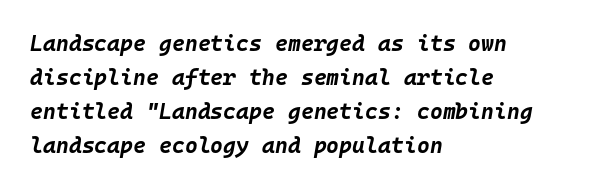
This is heavy type, rendered in bold. Whoever set this chose a conventional vertical rhythm. Type without underlining. The letterforms sit shoulder to shoulder at normal distance.
